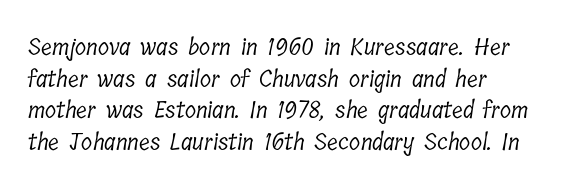
Q: Is the text bold? A: No.
Q: Is the text underlined? A: No.
Q: How is the paragraph aligned? A: Left-aligned.
Q: Is the spacing between letters normal or unusually wide? A: Normal.
Q: Is the spacing between lines tight, normal or loose? A: Normal.
